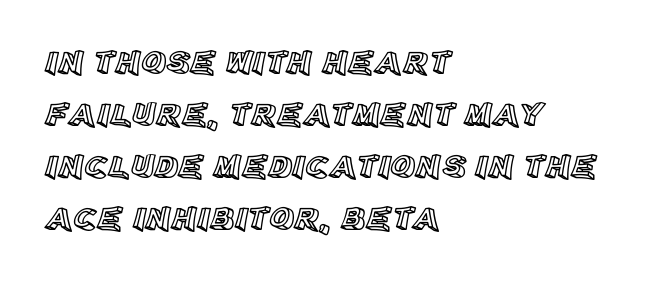
The image shows 34 px text type; set left-aligned, normal line spacing (1.53x), normal letter spacing, not underlined; a large x-height.
